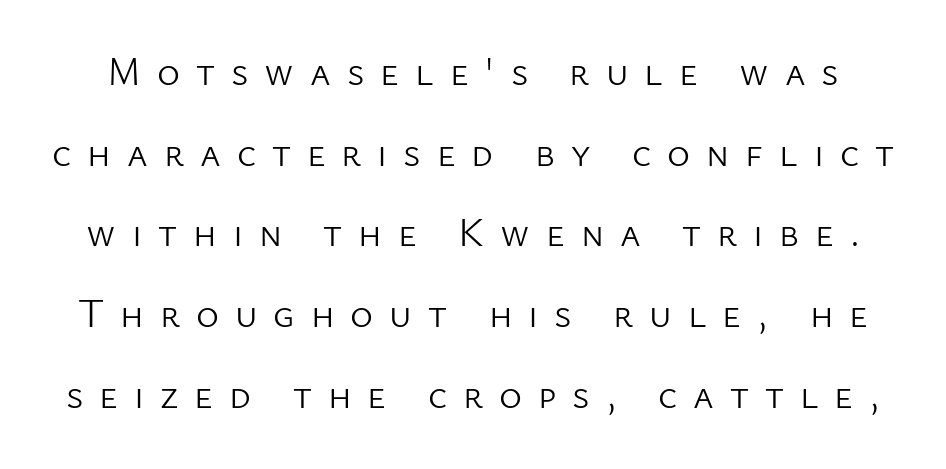
Q: Is the text bold? A: No.
Q: Is the text italic (slanted)? A: No, it is upright.
Q: Is the typeface a serif or a sans-serif typeface? A: Sans-serif.
Q: Is the text underlined? A: No.
Q: Is the spacing between letters normal or unusually wide? A: Unusually wide.
Q: Is the spacing between lines tight, normal or loose? A: Loose.
Q: Width (condensed, normal, or wide)? A: Normal.
Q: Stroke contrast? A: Low.
Q: x-height? A: Medium.
Q: Monospaced? A: No.
